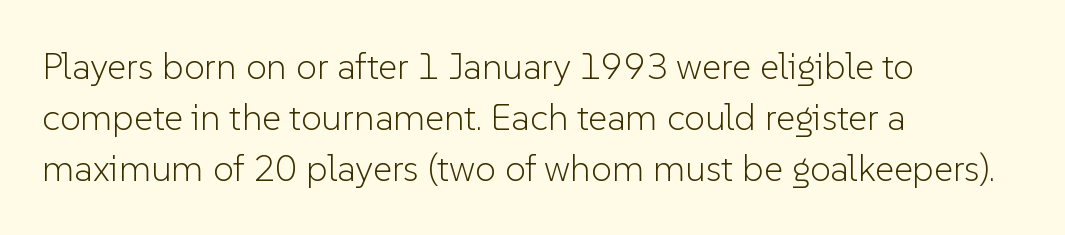
The image shows 37 px light sans-serif type, upright; set left-aligned, normal line spacing (1.38x), normal letter spacing, not underlined; low stroke contrast and a medium x-height.
